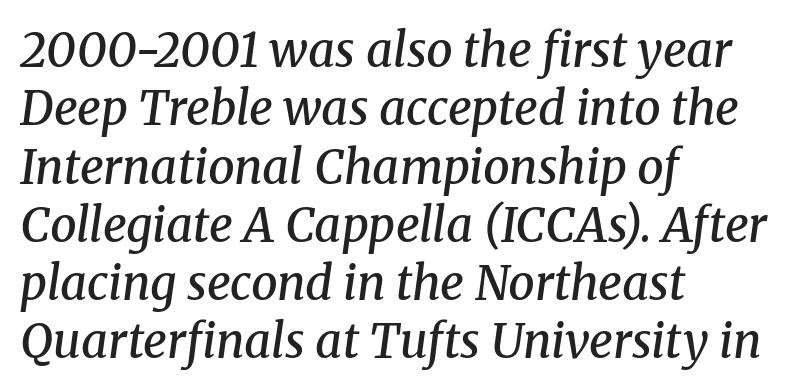
{"serif": "yes", "italic": "yes", "lean": "right", "slant_degrees": 8, "bold": "semi", "weight": "semibold", "width": "normal", "stroke_contrast": "medium", "x_height": "medium", "monospaced": "no", "underline": "no", "align": "left", "line_spacing_ratio": 1.24, "letter_spacing": "normal", "letter_spacing_em": 0.0, "glyph_px": 47}
